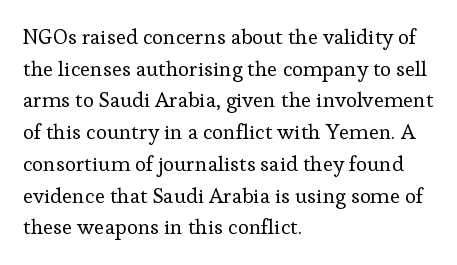
Q: Is the text bold? A: No.
Q: Is the text italic (slanted)? A: No, it is upright.
Q: Is the text underlined? A: No.
Q: How is the paragraph aligned? A: Left-aligned.
Q: Is the spacing between letters normal or unusually wide? A: Normal.
Q: Is the spacing between lines tight, normal or loose? A: Normal.
